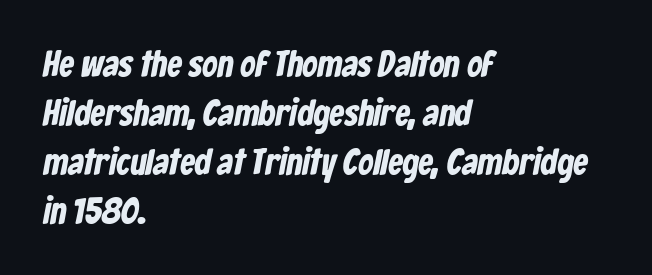
The image shows 37 px bold, condensed sans-serif type; set left-aligned, normal line spacing (1.32x), normal letter spacing, not underlined; low stroke contrast and a medium x-height.
